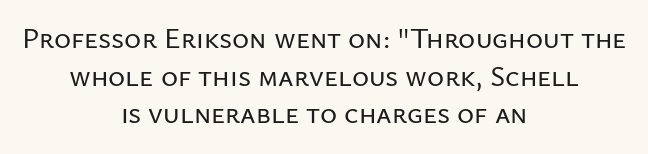
Q: Is the text italic (slanted)? A: No, it is upright.
Q: Is the typeface a serif or a sans-serif typeface? A: Sans-serif.
Q: Is the text underlined? A: No.
Q: How is the paragraph aligned? A: Centered.
Q: Is the spacing between letters normal or unusually wide? A: Normal.
Q: Is the spacing between lines tight, normal or loose? A: Normal.
Q: Width (condensed, normal, or wide)? A: Normal.
Q: Stroke contrast? A: Low.
Q: x-height? A: Medium.
Q: Monospaced? A: No.
